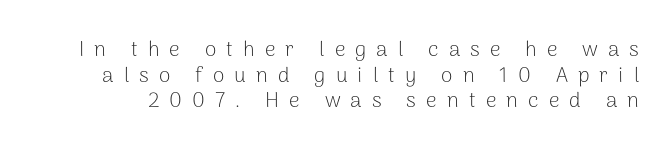
This reads as an unemphasized weight, regular at the heaviest. Words appear elongated and porous because spacing is wide. The axis of the letterforms is exactly vertical. Check under the words: just untouched page.
